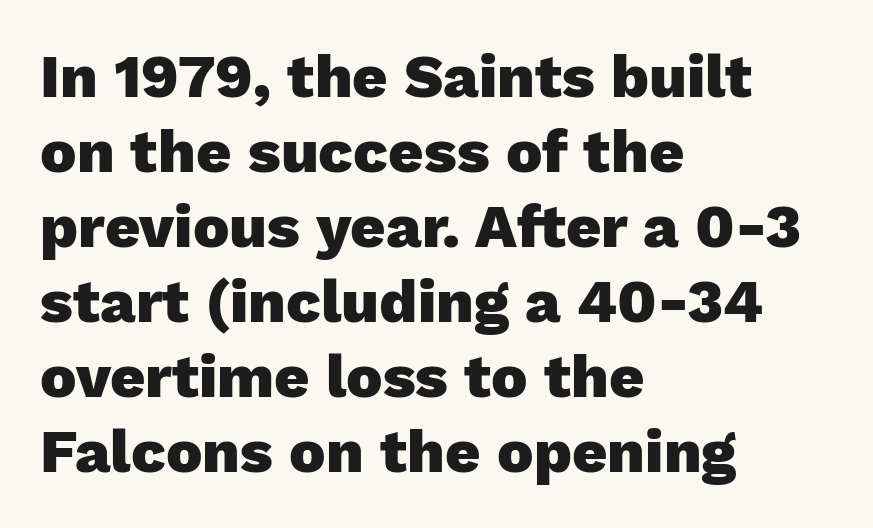
Q: Is the text bold? A: Yes.
Q: Is the text italic (slanted)? A: No, it is upright.
Q: Is the typeface a serif or a sans-serif typeface? A: Sans-serif.
Q: Is the text underlined? A: No.
Q: How is the paragraph aligned? A: Left-aligned.
Q: Is the spacing between letters normal or unusually wide? A: Normal.
Q: Width (condensed, normal, or wide)? A: Normal.
Q: Stroke contrast? A: Low.
Q: x-height? A: Medium.
Q: Monospaced? A: No.
